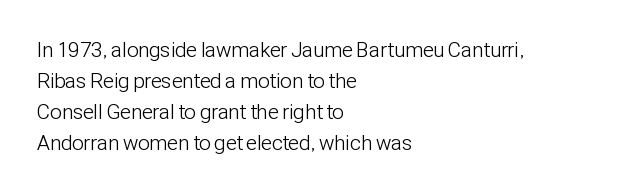
{"italic": "no", "bold": "no", "underline": "no", "align": "left", "line_spacing": "normal", "line_spacing_ratio": 1.48, "letter_spacing": "normal", "letter_spacing_em": 0.0, "glyph_px": 21}
